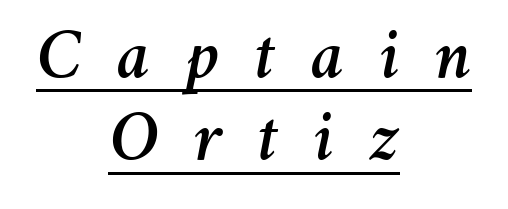
{"italic": "yes", "lean": "right", "slant_degrees": 11, "width": "normal", "stroke_contrast": "medium", "x_height": "medium", "monospaced": "no", "underline": "yes", "align": "center", "line_spacing": "tight", "line_spacing_ratio": 1.13, "letter_spacing": "wide", "letter_spacing_em": 0.48, "glyph_px": 73}
